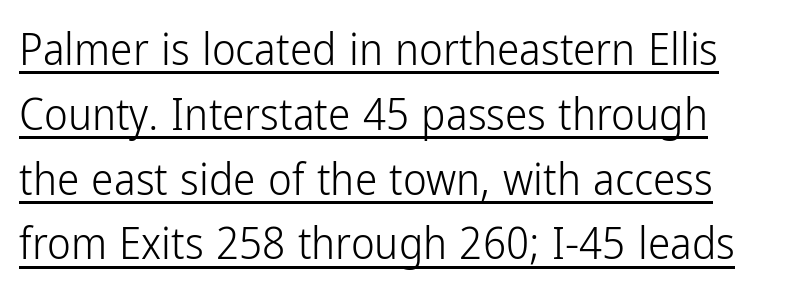
Q: Is the text bold? A: No.
Q: Is the text italic (slanted)? A: No, it is upright.
Q: Is the typeface a serif or a sans-serif typeface? A: Sans-serif.
Q: Is the text underlined? A: Yes.
Q: Is the spacing between letters normal or unusually wide? A: Normal.
Q: Is the spacing between lines tight, normal or loose? A: Normal.
Q: Width (condensed, normal, or wide)? A: Condensed.
Q: Stroke contrast? A: Low.
Q: x-height? A: Medium.
Q: Monospaced? A: No.
